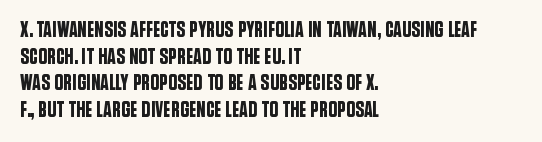
Q: Is the text italic (slanted)? A: No, it is upright.
Q: Is the text underlined? A: No.
Q: How is the paragraph aligned? A: Left-aligned.
Q: Is the spacing between letters normal or unusually wide? A: Normal.
